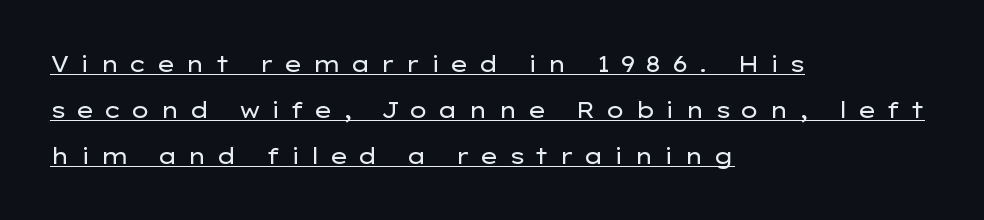
The image shows 22 px text type, upright; set left-aligned, loose line spacing (2.09x), unusually wide letter spacing (+0.43 em), underlined.
